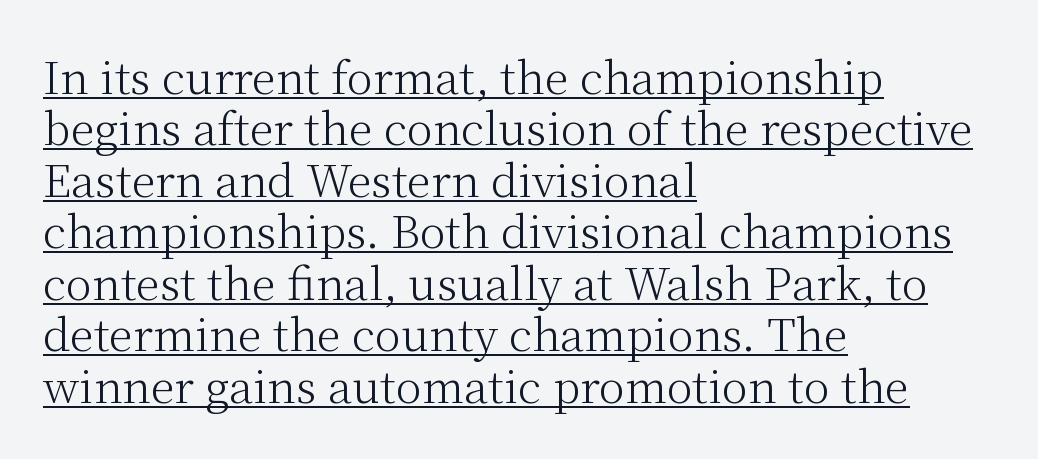
Beneath each row of characters lies a ruled line. Small tapered or slab feet sit at the stroke ends, so this counts as serif. Each letter keeps its own natural width here, so spacing adapts to shape. Letter spacing: default. The typeface has the unassuming heft of standard copy or less. Visually the block forms a straight wall on the left and a jagged coastline on the right.
